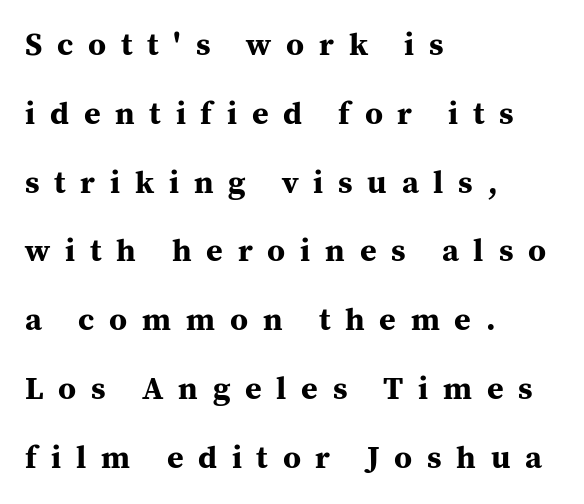
The image shows 32 px bold serif type, upright; set left-aligned, loose line spacing (2.15x), unusually wide letter spacing (+0.46 em), not underlined; medium stroke contrast and a medium x-height.
